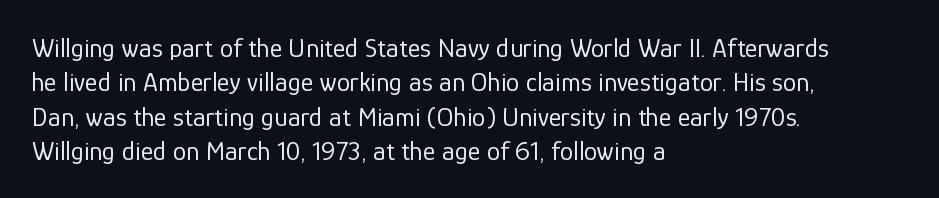
The image shows 27 px text type, upright; set left-aligned, normal line spacing (1.27x), normal letter spacing, not underlined.
